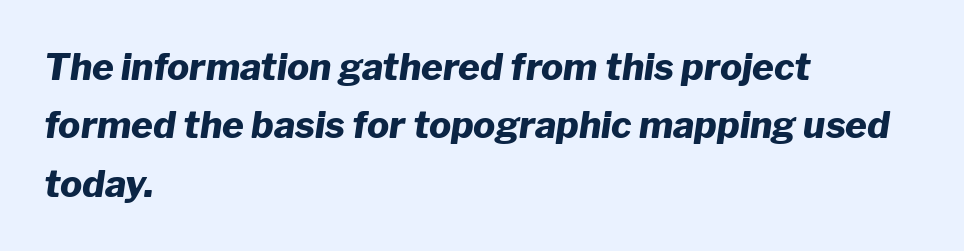
The image shows 37 px heavy type, italic (leaning right); set left-aligned, normal line spacing (1.58x), normal letter spacing, not underlined; low stroke contrast and a medium x-height.
